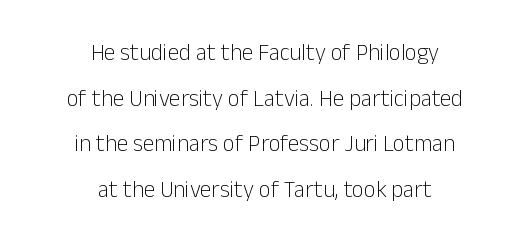
{"italic": "no", "bold": "no", "underline": "no", "align": "center", "line_spacing": "loose", "line_spacing_ratio": 1.98, "letter_spacing": "normal", "letter_spacing_em": 0.0, "glyph_px": 23}
